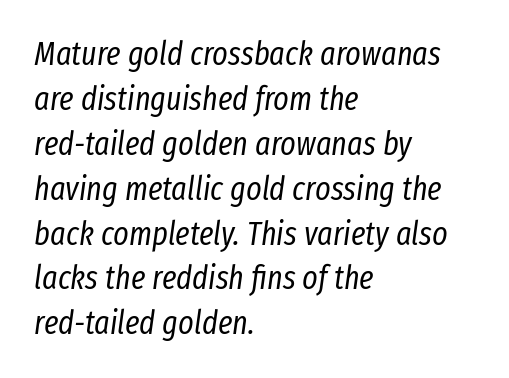
{"italic": "yes", "lean": "right", "slant_degrees": 8, "bold": "no", "weight": "regular", "width": "condensed", "stroke_contrast": "low", "x_height": "medium", "monospaced": "no", "underline": "no", "align": "left", "line_spacing": "normal", "line_spacing_ratio": 1.36, "letter_spacing": "normal", "letter_spacing_em": 0.0, "glyph_px": 33}
